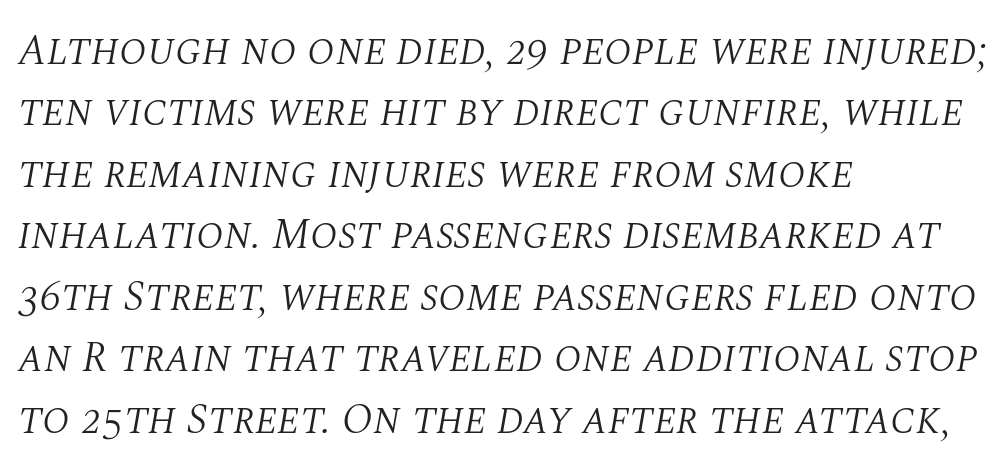
{"serif": "yes", "italic": "yes", "lean": "right", "slant_degrees": 10, "bold": "no", "weight": "light", "width": "normal", "stroke_contrast": "medium", "x_height": "large", "monospaced": "no", "underline": "no", "align": "left", "line_spacing": "normal", "line_spacing_ratio": 1.43, "letter_spacing": "normal", "letter_spacing_em": 0.0, "glyph_px": 43}
